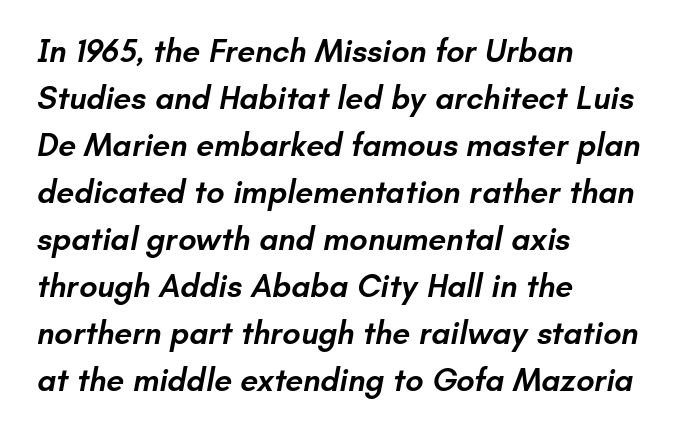
{"serif": "no", "bold": "semi", "weight": "semibold", "width": "normal", "stroke_contrast": "low", "x_height": "small", "monospaced": "no", "underline": "no", "align": "left", "line_spacing": "normal", "line_spacing_ratio": 1.47, "letter_spacing": "normal", "letter_spacing_em": 0.0, "glyph_px": 32}
